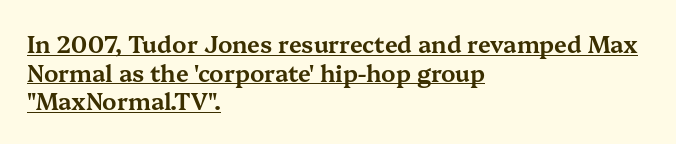
Q: Is the text italic (slanted)? A: No, it is upright.
Q: Is the text underlined? A: Yes.
Q: How is the paragraph aligned? A: Left-aligned.
Q: Is the spacing between letters normal or unusually wide? A: Normal.
Q: Is the spacing between lines tight, normal or loose? A: Normal.
